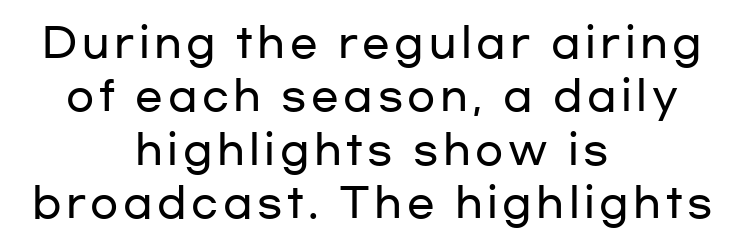
Q: Is the text italic (slanted)? A: No, it is upright.
Q: Is the typeface a serif or a sans-serif typeface? A: Sans-serif.
Q: Is the text underlined? A: No.
Q: How is the paragraph aligned? A: Centered.
Q: Is the spacing between lines tight, normal or loose? A: Normal.
Q: Width (condensed, normal, or wide)? A: Wide.
Q: Stroke contrast? A: Low.
Q: x-height? A: Medium.
Q: Monospaced? A: No.
